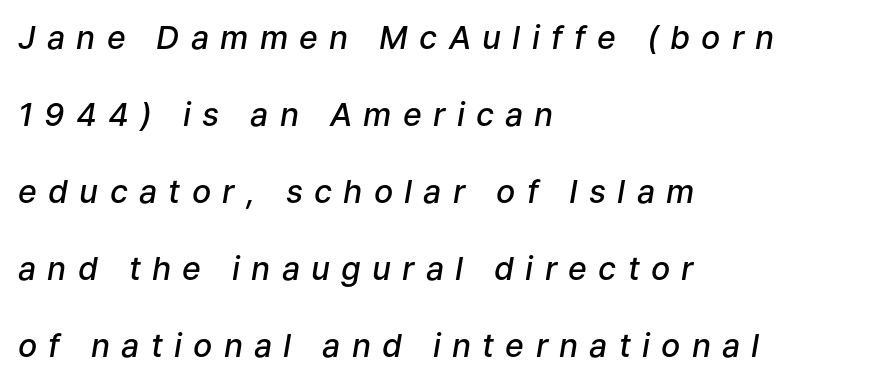
The image shows 32 px semibold type, italic (leaning right); set left-aligned, loose line spacing (2.41x), unusually wide letter spacing (+0.35 em), not underlined; low stroke contrast and a medium x-height.
